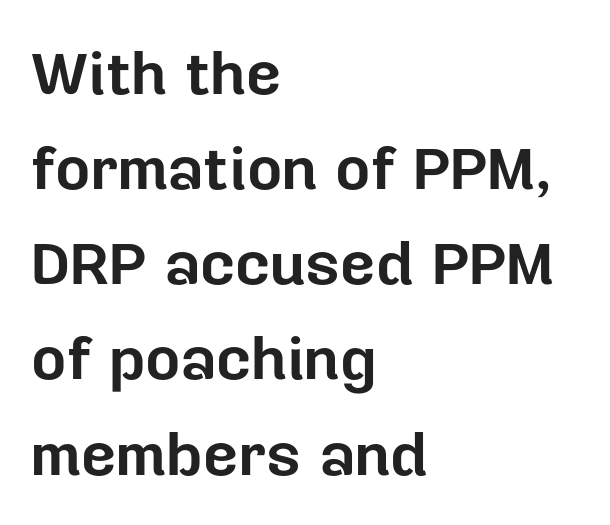
{"serif": "no", "italic": "no", "bold": "yes", "weight": "bold", "width": "normal", "stroke_contrast": "low", "x_height": "medium", "monospaced": "no", "underline": "no", "align": "left", "line_spacing": "normal", "line_spacing_ratio": 1.56, "letter_spacing": "normal", "letter_spacing_em": 0.0, "glyph_px": 61}
